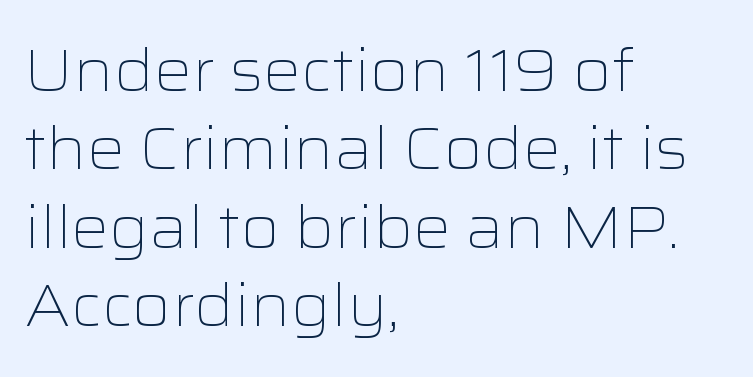
Observe the absence of serifs on each vertical stroke in this sample. Posture: vertical. Words appear dense and cohesive because spacing is normal. Stroke mass is kept to a normal reading level or below.
